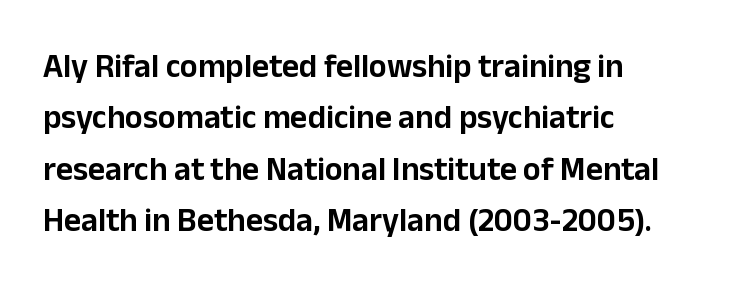
Q: Is the text italic (slanted)? A: No, it is upright.
Q: Is the typeface a serif or a sans-serif typeface? A: Sans-serif.
Q: Is the text underlined? A: No.
Q: How is the paragraph aligned? A: Left-aligned.
Q: Is the spacing between letters normal or unusually wide? A: Normal.
Q: Is the spacing between lines tight, normal or loose? A: Normal.
Q: Width (condensed, normal, or wide)? A: Normal.
Q: Stroke contrast? A: Low.
Q: x-height? A: Medium.
Q: Monospaced? A: No.
